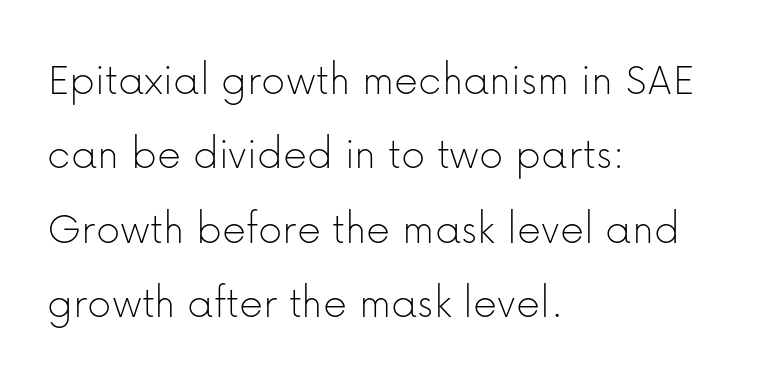
The image shows 47 px thin sans-serif type, upright; set left-aligned, normal line spacing (1.58x), normal letter spacing, not underlined; low stroke contrast and a medium x-height.
